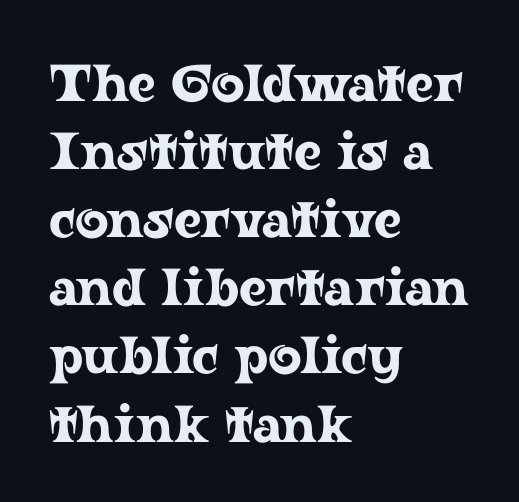
Each row of text sits above clean, open space. These lines are composed in type with serifs. You could not count columns in this text — the font is proportionally spaced. Characters remain perfectly vertical along every line. Observe the ordinary spacing: letters are neighbours, not strangers.
